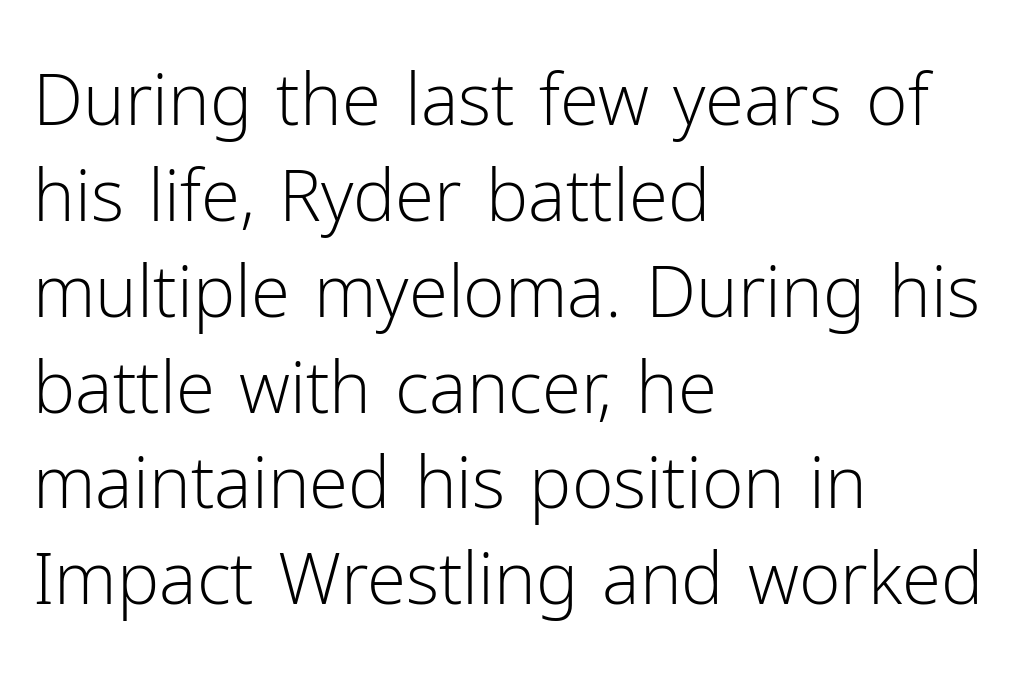
{"serif": "no", "italic": "no", "bold": "no", "weight": "light", "width": "normal", "stroke_contrast": "low", "x_height": "medium", "monospaced": "no", "underline": "no", "align": "left", "line_spacing": "normal", "line_spacing_ratio": 1.35, "letter_spacing": "normal", "letter_spacing_em": 0.0, "glyph_px": 71}
